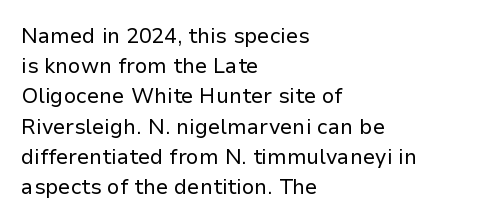
Q: Is the text bold? A: No.
Q: Is the text italic (slanted)? A: No, it is upright.
Q: Is the text underlined? A: No.
Q: How is the paragraph aligned? A: Left-aligned.
Q: Is the spacing between letters normal or unusually wide? A: Normal.
Q: Is the spacing between lines tight, normal or loose? A: Normal.
